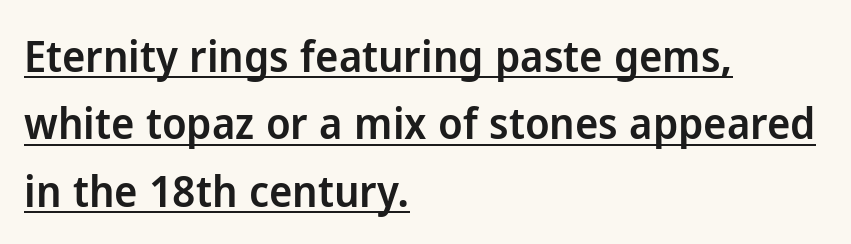
Q: Is the text bold? A: Semi-bold.
Q: Is the text italic (slanted)? A: No, it is upright.
Q: Is the typeface a serif or a sans-serif typeface? A: Sans-serif.
Q: Is the text underlined? A: Yes.
Q: How is the paragraph aligned? A: Left-aligned.
Q: Is the spacing between letters normal or unusually wide? A: Normal.
Q: Is the spacing between lines tight, normal or loose? A: Normal.
Q: Width (condensed, normal, or wide)? A: Normal.
Q: Stroke contrast? A: Low.
Q: x-height? A: Medium.
Q: Monospaced? A: No.
